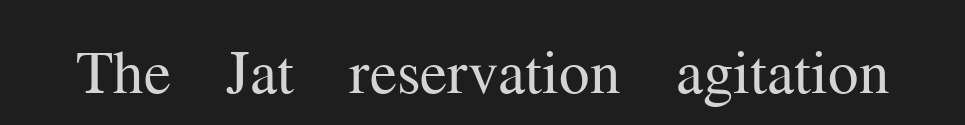
{"serif": "yes", "italic": "no", "bold": "no", "weight": "regular", "width": "normal", "stroke_contrast": "medium", "x_height": "medium", "monospaced": "no", "underline": "no", "letter_spacing": "normal", "letter_spacing_em": 0.0, "glyph_px": 61}
